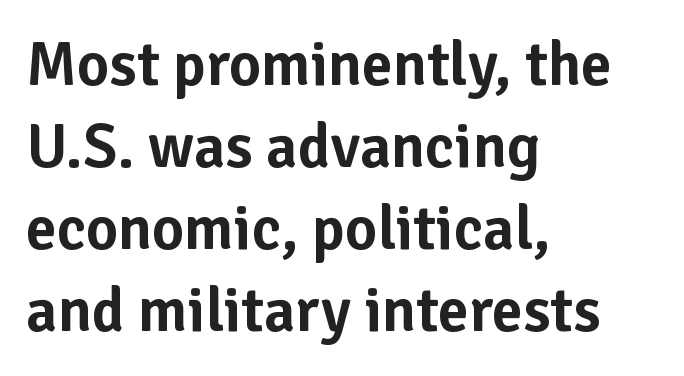
{"serif": "no", "italic": "no", "width": "normal", "stroke_contrast": "low", "x_height": "medium", "monospaced": "no", "underline": "no", "align": "left", "line_spacing": "normal", "line_spacing_ratio": 1.32, "letter_spacing": "normal", "letter_spacing_em": 0.0, "glyph_px": 62}
